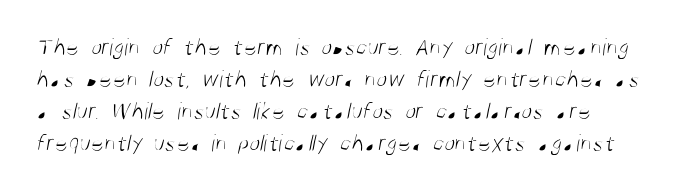
The typeface has the unassuming heft of standard copy or less. Spacing between characters is what you'd get straight out of the box. Short and long lines alike share a common starting point at left. Does the leading feel generous? No, just average.
